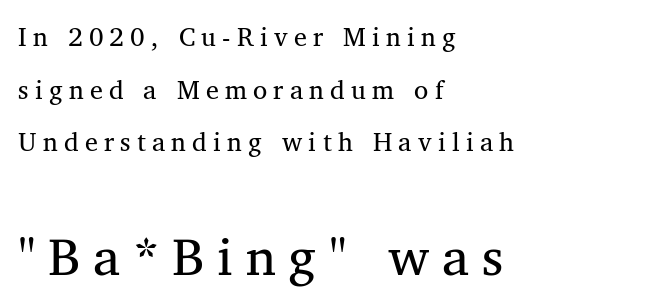
The image shows 53 px regular-weight serif type, upright; set left-aligned, loose line spacing (2.02x), unusually wide letter spacing (+0.24 em), not underlined; the second (bottom) block is 2.04x larger; medium stroke contrast and a medium x-height.
